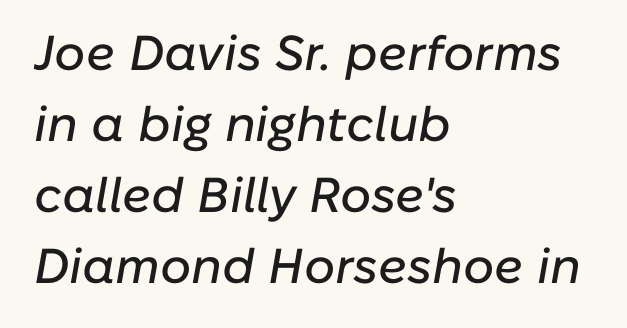
Leading matches the norm, producing a regular column. Here the designer chose a conventional face with non-uniform glyph widths. No word sits above an underline. No extra tracking has been applied to these lines. Teacher's note: observe the even left margin — that is flush-left alignment. In terms of posture, this sample is oblique.
